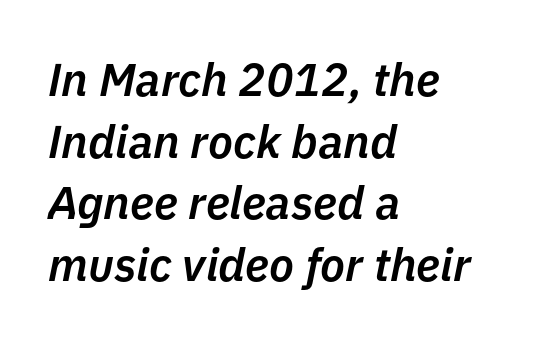
Q: Is the text bold? A: Semi-bold.
Q: Is the text italic (slanted)? A: Yes, it leans right by about 11 degrees.
Q: Is the text underlined? A: No.
Q: How is the paragraph aligned? A: Left-aligned.
Q: Is the spacing between letters normal or unusually wide? A: Normal.
Q: Is the spacing between lines tight, normal or loose? A: Normal.
Q: Width (condensed, normal, or wide)? A: Normal.
Q: Stroke contrast? A: Low.
Q: x-height? A: Medium.
Q: Monospaced? A: No.
